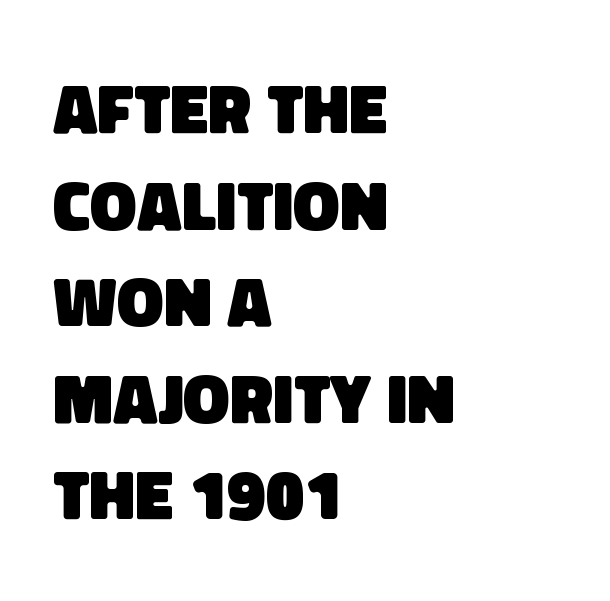
Q: Is the text bold? A: Yes.
Q: Is the typeface a serif or a sans-serif typeface? A: Sans-serif.
Q: Is the text underlined? A: No.
Q: How is the paragraph aligned? A: Left-aligned.
Q: Is the spacing between letters normal or unusually wide? A: Normal.
Q: Is the spacing between lines tight, normal or loose? A: Normal.
Q: Width (condensed, normal, or wide)? A: Normal.
Q: Stroke contrast? A: Low.
Q: x-height? A: Large.
Q: Monospaced? A: No.
